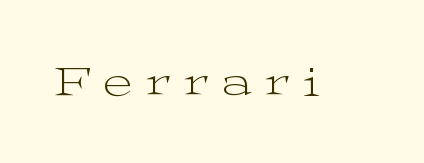
Q: Is the text bold? A: No.
Q: Is the text italic (slanted)? A: No, it is upright.
Q: Is the typeface a serif or a sans-serif typeface? A: Serif.
Q: Is the text underlined? A: No.
Q: Is the spacing between letters normal or unusually wide? A: Unusually wide.
Q: Width (condensed, normal, or wide)? A: Wide.
Q: Stroke contrast? A: Medium.
Q: x-height? A: Medium.
Q: Monospaced? A: No.
